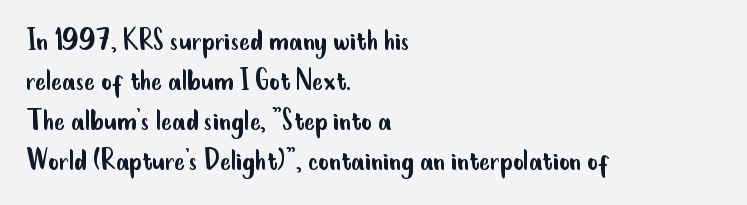
Q: Is the text bold? A: No.
Q: Is the text italic (slanted)? A: No, it is upright.
Q: Is the typeface a serif or a sans-serif typeface? A: Sans-serif.
Q: Is the text underlined? A: No.
Q: How is the paragraph aligned? A: Left-aligned.
Q: Is the spacing between letters normal or unusually wide? A: Normal.
Q: Is the spacing between lines tight, normal or loose? A: Normal.
Q: Width (condensed, normal, or wide)? A: Condensed.
Q: Stroke contrast? A: Low.
Q: x-height? A: Small.
Q: Monospaced? A: No.
